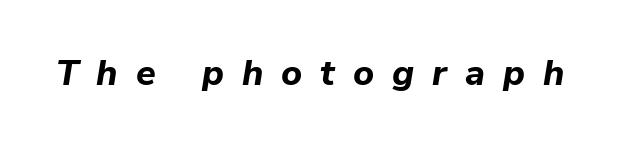
Q: Is the text bold? A: Yes.
Q: Is the text italic (slanted)? A: Yes, it leans right by about 9 degrees.
Q: Is the text underlined? A: No.
Q: Is the spacing between letters normal or unusually wide? A: Unusually wide.
Q: Width (condensed, normal, or wide)? A: Normal.
Q: Stroke contrast? A: Low.
Q: x-height? A: Medium.
Q: Monospaced? A: No.
